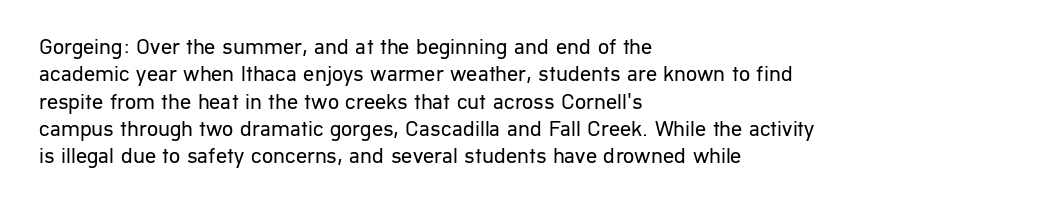
Rendered with straight, roman letterforms. Weight: not bold — regular or lighter. Words appear dense and cohesive because spacing is normal. Horizontal alignment here is leftward, the default for most running prose. A clean baseline with only descenders dipping below it.
